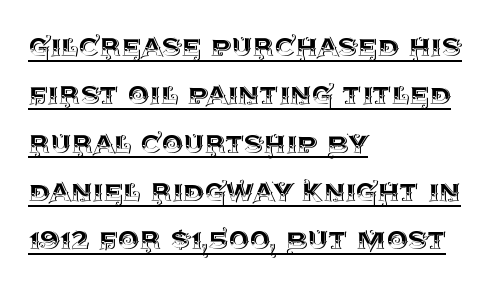
The passage is arranged the way most books set body copy — flush left. Is there much room between lines? A standard amount, neither cramped nor airy. This is underlined copy, the kind a proofreader might mark for attention. The passage shown has conventional tracking throughout. Here the designer chose a conventional face with non-uniform glyph widths.
